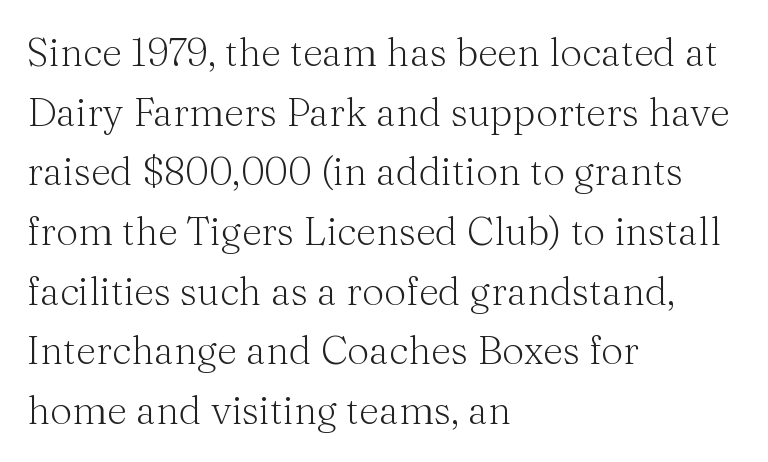
The image shows 39 px light serif type, upright; set left-aligned, normal line spacing (1.53x), normal letter spacing, not underlined; medium stroke contrast and a medium x-height.
